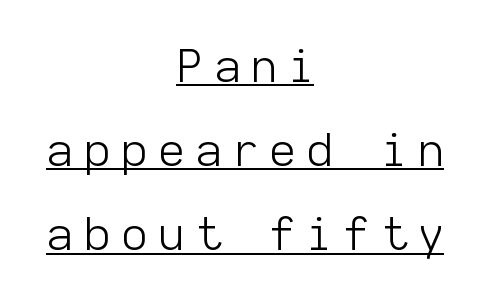
Q: Is the text bold? A: No.
Q: Is the text italic (slanted)? A: No, it is upright.
Q: Is the typeface a serif or a sans-serif typeface? A: Sans-serif.
Q: Is the text underlined? A: Yes.
Q: How is the paragraph aligned? A: Centered.
Q: Is the spacing between letters normal or unusually wide? A: Unusually wide.
Q: Width (condensed, normal, or wide)? A: Normal.
Q: Stroke contrast? A: Low.
Q: x-height? A: Medium.
Q: Monospaced? A: Yes.
